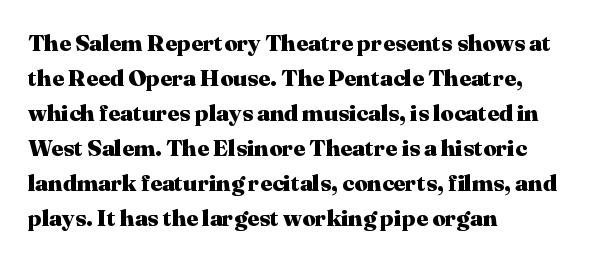
Q: Is the text bold? A: Yes.
Q: Is the text italic (slanted)? A: No, it is upright.
Q: Is the text underlined? A: No.
Q: How is the paragraph aligned? A: Left-aligned.
Q: Is the spacing between letters normal or unusually wide? A: Normal.
Q: Is the spacing between lines tight, normal or loose? A: Normal.
